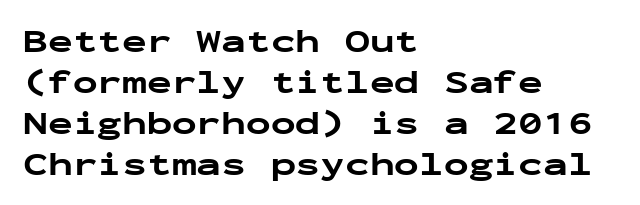
The image shows 33 px bold, wide sans-serif type, upright, monospaced; set left-aligned, line spacing 1.24x, normal letter spacing, not underlined; low stroke contrast and a medium x-height.
